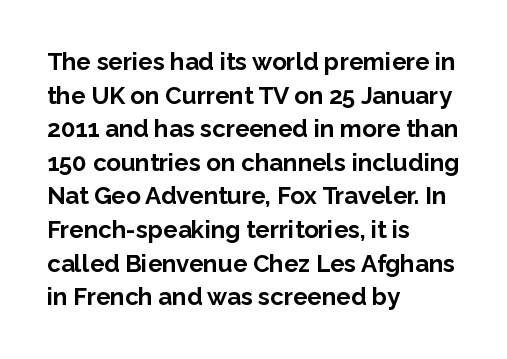
Q: Is the text bold? A: Yes.
Q: Is the text italic (slanted)? A: No, it is upright.
Q: Is the text underlined? A: No.
Q: How is the paragraph aligned? A: Left-aligned.
Q: Is the spacing between letters normal or unusually wide? A: Normal.
Q: Is the spacing between lines tight, normal or loose? A: Normal.
